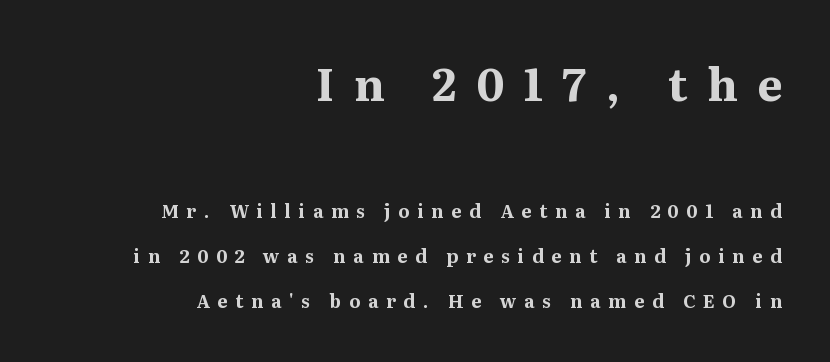
The image shows 45 px bold serif type, upright; set right-aligned, loose line spacing (2.49x), unusually wide letter spacing (+0.43 em), not underlined; the first (top) block is 2.5x larger; medium stroke contrast and a medium x-height.
